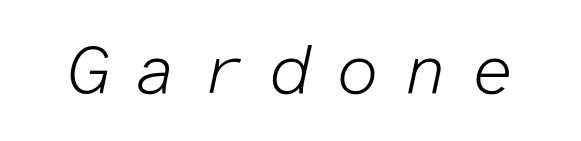
Q: Is the text bold? A: No.
Q: Is the text italic (slanted)? A: Yes, it leans right by about 12 degrees.
Q: Is the text underlined? A: No.
Q: Is the spacing between letters normal or unusually wide? A: Unusually wide.
Q: Width (condensed, normal, or wide)? A: Normal.
Q: Stroke contrast? A: Low.
Q: x-height? A: Medium.
Q: Monospaced? A: Yes.
